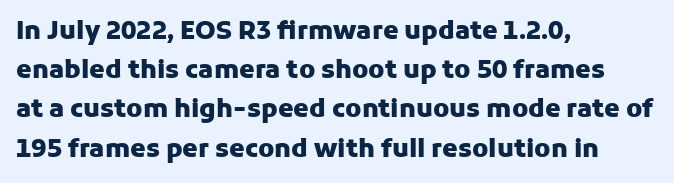
Q: Is the text bold? A: Yes.
Q: Is the text italic (slanted)? A: No, it is upright.
Q: Is the text underlined? A: No.
Q: How is the paragraph aligned? A: Left-aligned.
Q: Is the spacing between letters normal or unusually wide? A: Normal.
Q: Is the spacing between lines tight, normal or loose? A: Normal.
